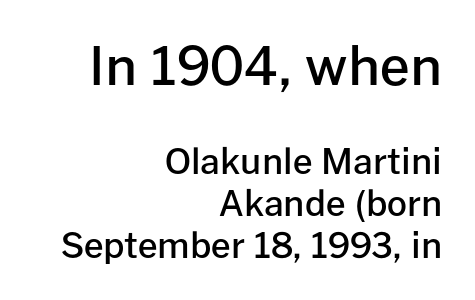
Q: Is the text bold? A: Semi-bold.
Q: Is the text italic (slanted)? A: No, it is upright.
Q: Is the typeface a serif or a sans-serif typeface? A: Sans-serif.
Q: Is the text underlined? A: No.
Q: How is the paragraph aligned? A: Right-aligned.
Q: Is the spacing between letters normal or unusually wide? A: Normal.
Q: Which block of text is set in a larger size, the first (top) or the second (bottom)? A: The first (top) one.
Q: Width (condensed, normal, or wide)? A: Normal.
Q: Stroke contrast? A: Low.
Q: x-height? A: Medium.
Q: Monospaced? A: No.
